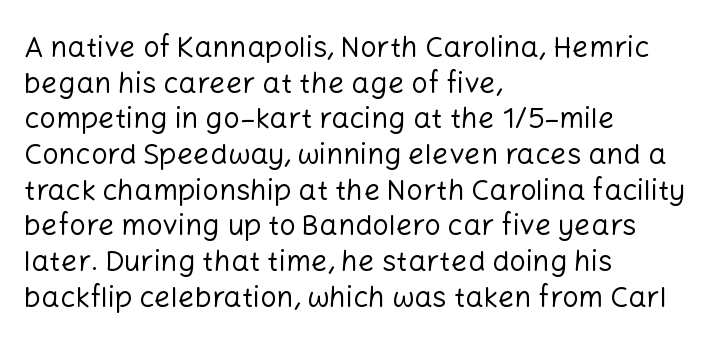
The image shows 29 px regular-weight sans-serif type, upright; set left-aligned, line spacing 1.23x, normal letter spacing, not underlined; low stroke contrast and a medium x-height.
